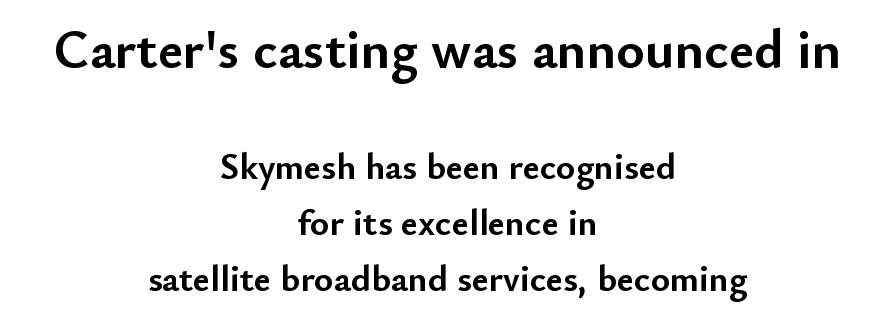
Descender tails drop into unmarked territory. Each glyph is drawn with heavy, bold strokes. These lines are rendered in a variable-pitch font. Unlike italic type, these characters show no tilt at all. In terms of letterform style, serifs are entirely absent.
